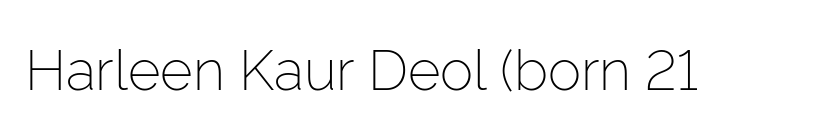
The image shows 56 px light sans-serif type, upright; set normal letter spacing, not underlined; low stroke contrast and a medium x-height.
